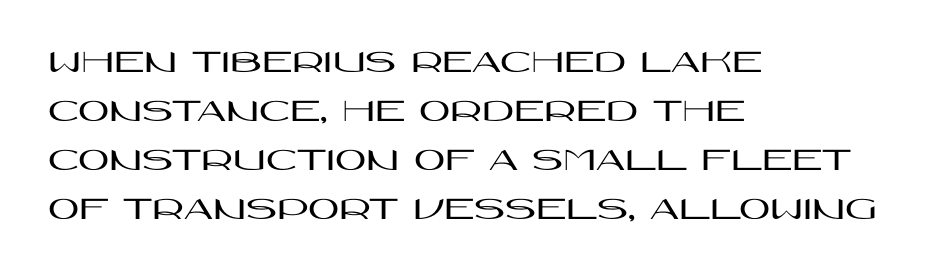
{"serif": "no", "italic": "no", "width": "wide", "stroke_contrast": "high", "x_height": "large", "monospaced": "no", "underline": "no", "align": "left", "line_spacing": "normal", "line_spacing_ratio": 1.44, "letter_spacing": "normal", "letter_spacing_em": 0.0, "glyph_px": 34}
